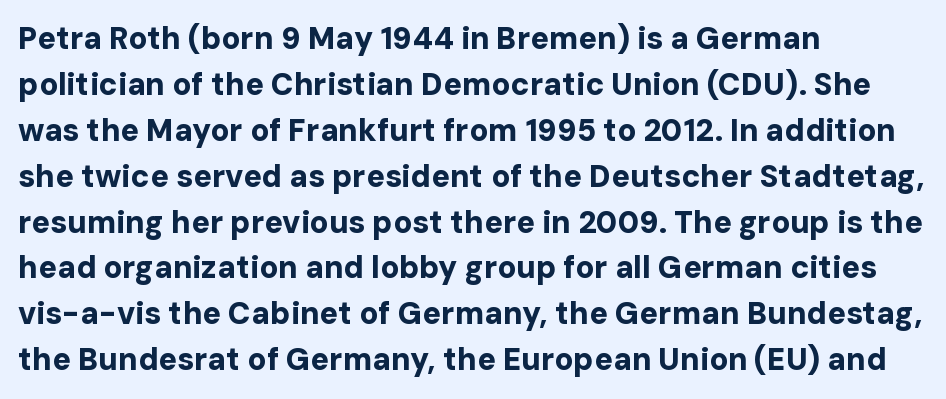
Is this a sans? Yes — the strokes have no serifs. These lines are rendered in a variable-pitch font. Upright lettering throughout. Leftover space on each line is placed entirely after the last word. Any mark beneath the type? The region is blank. Honestly, the row spacing looks completely unremarkable.
